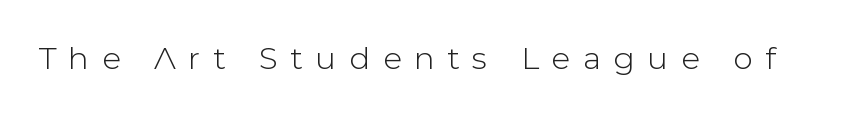
Q: Is the text italic (slanted)? A: No, it is upright.
Q: Is the typeface a serif or a sans-serif typeface? A: Sans-serif.
Q: Is the text underlined? A: No.
Q: Is the spacing between letters normal or unusually wide? A: Unusually wide.
Q: Width (condensed, normal, or wide)? A: Normal.
Q: Stroke contrast? A: Low.
Q: x-height? A: Medium.
Q: Monospaced? A: No.
